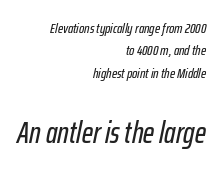
Just letters on the line, the space beneath them empty. Varying glyph widths throughout — classic text-font behaviour. The tracking reads as untouched default to a designer's eye. Between these two stacked blocks, the lower one wins on size. Visually the block forms a straight wall on the right and a jagged coastline on the left.
